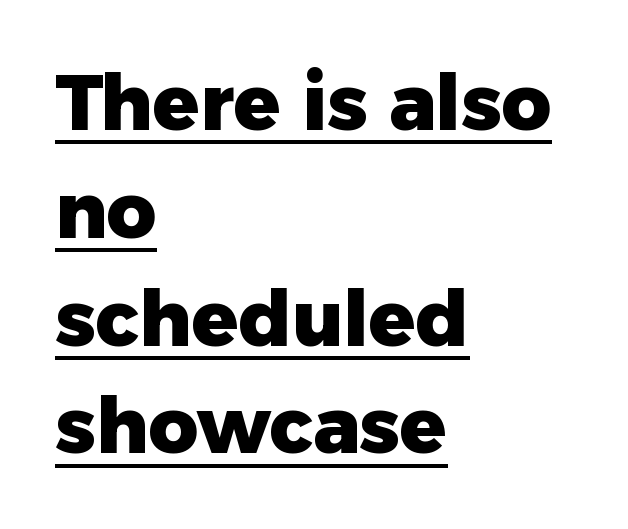
Q: Is the text bold? A: Yes.
Q: Is the text italic (slanted)? A: No, it is upright.
Q: Is the typeface a serif or a sans-serif typeface? A: Sans-serif.
Q: Is the text underlined? A: Yes.
Q: How is the paragraph aligned? A: Left-aligned.
Q: Is the spacing between letters normal or unusually wide? A: Normal.
Q: Is the spacing between lines tight, normal or loose? A: Normal.
Q: Width (condensed, normal, or wide)? A: Normal.
Q: Stroke contrast? A: Low.
Q: x-height? A: Medium.
Q: Monospaced? A: No.
